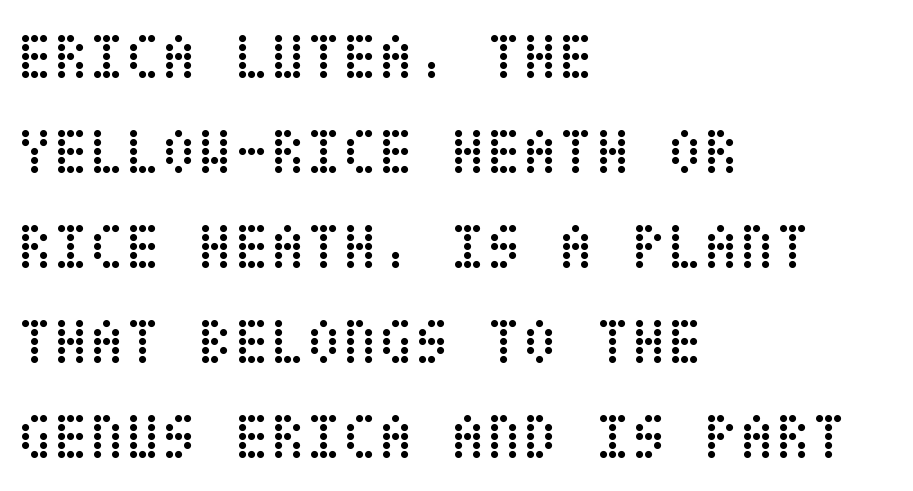
Words appear dense and cohesive because spacing is normal. Vertical stems look standard width or narrower in stroke. The designer left line spacing at the default. This sample uses an upright cut, with every glyph sitting square on the baseline. The gap between lines stays unmarked. The ragged edge is on the right, which tells us the setting is flush left.
